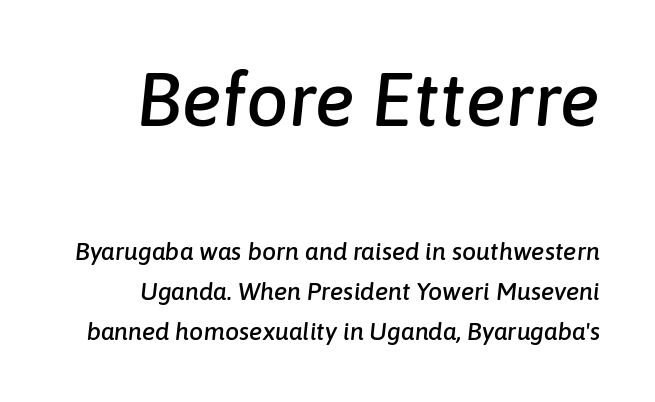
Q: Is the text italic (slanted)? A: Yes, it leans right by about 6 degrees.
Q: Is the text underlined? A: No.
Q: How is the paragraph aligned? A: Right-aligned.
Q: Is the spacing between letters normal or unusually wide? A: Normal.
Q: Is the spacing between lines tight, normal or loose? A: Normal.
Q: Which block of text is set in a larger size, the first (top) or the second (bottom)? A: The first (top) one.
Q: Width (condensed, normal, or wide)? A: Normal.
Q: Stroke contrast? A: Low.
Q: x-height? A: Medium.
Q: Monospaced? A: No.
